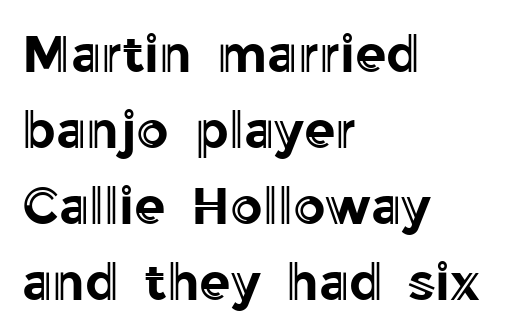
{"italic": "no", "width": "normal", "x_height": "medium", "monospaced": "no", "underline": "no", "align": "left", "line_spacing": "normal", "line_spacing_ratio": 1.49, "letter_spacing": "normal", "letter_spacing_em": 0.0, "glyph_px": 51}
